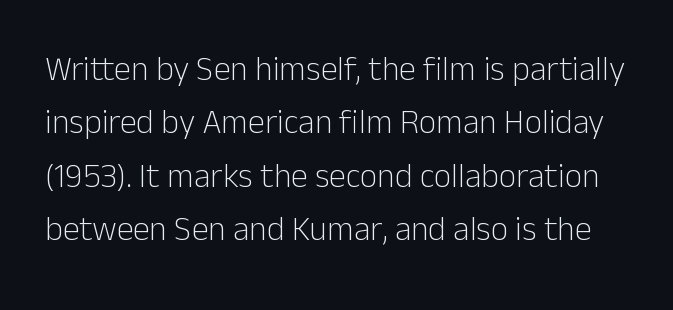
Q: Is the text bold? A: No.
Q: Is the text italic (slanted)? A: No, it is upright.
Q: Is the typeface a serif or a sans-serif typeface? A: Sans-serif.
Q: Is the text underlined? A: No.
Q: Is the spacing between letters normal or unusually wide? A: Normal.
Q: Is the spacing between lines tight, normal or loose? A: Normal.
Q: Width (condensed, normal, or wide)? A: Normal.
Q: Stroke contrast? A: Low.
Q: x-height? A: Medium.
Q: Monospaced? A: No.
